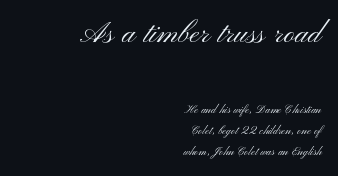
The image shows 38 px light, wide sans-serif type; set right-aligned, normal line spacing (1.49x), normal letter spacing, not underlined; the first (top) block is 2.71x larger; medium stroke contrast and a small x-height.
